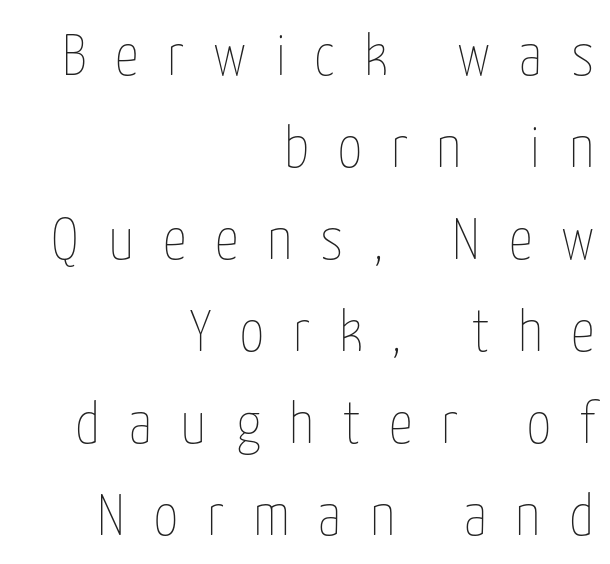
Q: Is the text bold? A: No.
Q: Is the text italic (slanted)? A: No, it is upright.
Q: Is the text underlined? A: No.
Q: How is the paragraph aligned? A: Right-aligned.
Q: Is the spacing between letters normal or unusually wide? A: Unusually wide.
Q: Is the spacing between lines tight, normal or loose? A: Normal.
Q: Width (condensed, normal, or wide)? A: Condensed.
Q: Stroke contrast? A: Low.
Q: x-height? A: Medium.
Q: Monospaced? A: No.
